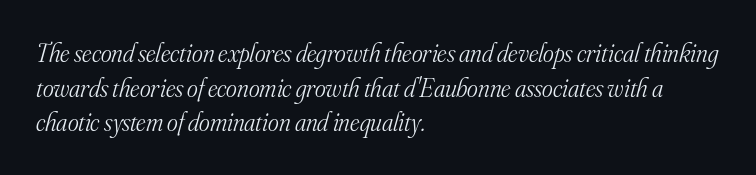
The image shows 26 px text type, italic (leaning right); set left-aligned, normal line spacing (1.33x), normal letter spacing, not underlined.
